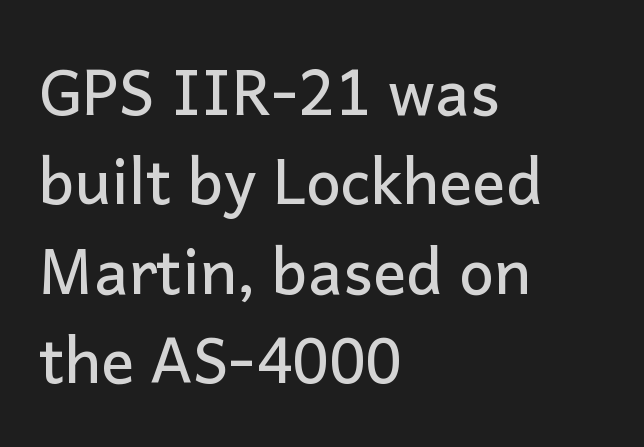
The image shows 62 px sans-serif type, upright; set left-aligned, normal line spacing (1.44x), normal letter spacing, not underlined; low stroke contrast and a medium x-height.
